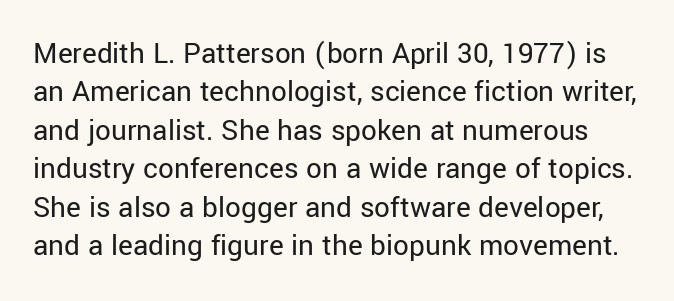
Q: Is the text bold? A: No.
Q: Is the text italic (slanted)? A: No, it is upright.
Q: Is the typeface a serif or a sans-serif typeface? A: Sans-serif.
Q: Is the text underlined? A: No.
Q: Is the spacing between letters normal or unusually wide? A: Normal.
Q: Width (condensed, normal, or wide)? A: Normal.
Q: Stroke contrast? A: Low.
Q: x-height? A: Medium.
Q: Monospaced? A: No.
